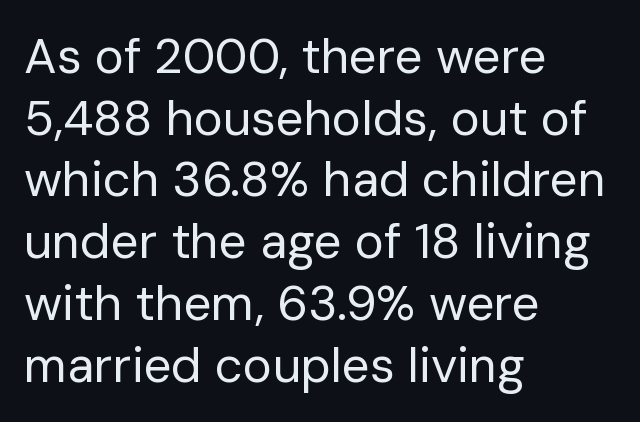
The image shows 49 px regular-weight sans-serif type, upright; set left-aligned, normal line spacing (1.26x), normal letter spacing, not underlined; low stroke contrast and a medium x-height.
